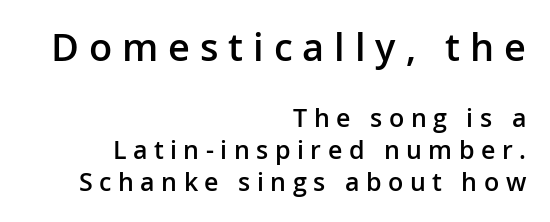
Q: Is the text bold? A: Semi-bold.
Q: Is the text italic (slanted)? A: No, it is upright.
Q: Is the typeface a serif or a sans-serif typeface? A: Sans-serif.
Q: Is the text underlined? A: No.
Q: How is the paragraph aligned? A: Right-aligned.
Q: Is the spacing between letters normal or unusually wide? A: Unusually wide.
Q: Is the spacing between lines tight, normal or loose? A: Normal.
Q: Which block of text is set in a larger size, the first (top) or the second (bottom)? A: The first (top) one.
Q: Width (condensed, normal, or wide)? A: Normal.
Q: Stroke contrast? A: Low.
Q: x-height? A: Medium.
Q: Monospaced? A: No.
